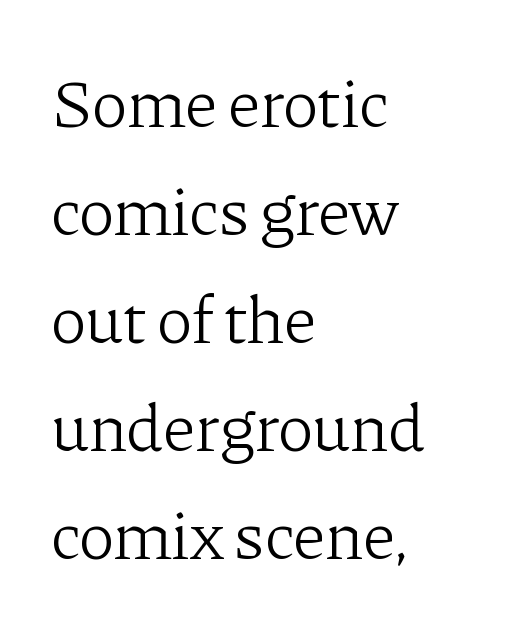
Q: Is the text bold? A: No.
Q: Is the text italic (slanted)? A: No, it is upright.
Q: Is the typeface a serif or a sans-serif typeface? A: Serif.
Q: Is the text underlined? A: No.
Q: How is the paragraph aligned? A: Left-aligned.
Q: Is the spacing between letters normal or unusually wide? A: Normal.
Q: Is the spacing between lines tight, normal or loose? A: Normal.
Q: Width (condensed, normal, or wide)? A: Normal.
Q: Stroke contrast? A: Low.
Q: x-height? A: Medium.
Q: Monospaced? A: No.
